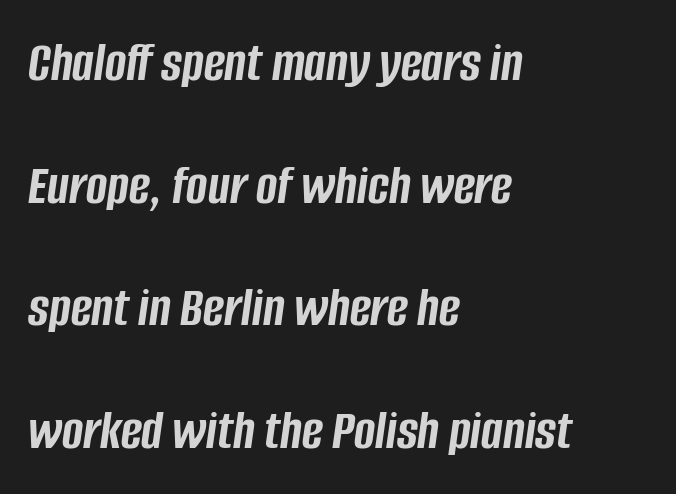
Q: Is the text bold? A: Yes.
Q: Is the text italic (slanted)? A: Yes, it leans right by about 8 degrees.
Q: Is the text underlined? A: No.
Q: How is the paragraph aligned? A: Left-aligned.
Q: Is the spacing between letters normal or unusually wide? A: Normal.
Q: Is the spacing between lines tight, normal or loose? A: Loose.
Q: Width (condensed, normal, or wide)? A: Condensed.
Q: Stroke contrast? A: Low.
Q: x-height? A: Large.
Q: Monospaced? A: No.
